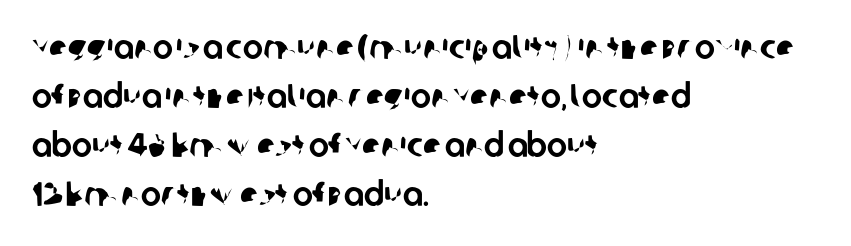
The image shows 34 px sans-serif type; set left-aligned, normal line spacing (1.44x), normal letter spacing, not underlined; low stroke contrast and a large x-height.
